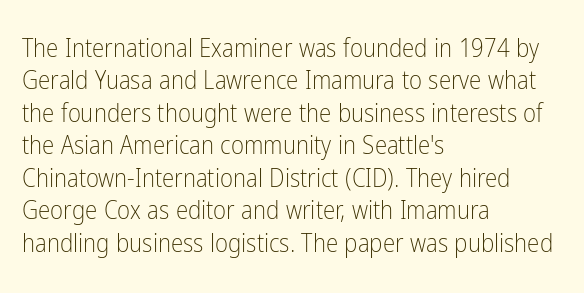
The words here are not underlined. Whoever set this chose a conventional vertical rhythm. Honestly, the letter spacing is just normal — you wouldn't notice it. Tall strokes in this sample are plumb rather than angled. Compared with a centered layout, this one pins lines to the left instead. The weight tops out at a normal text grade.
